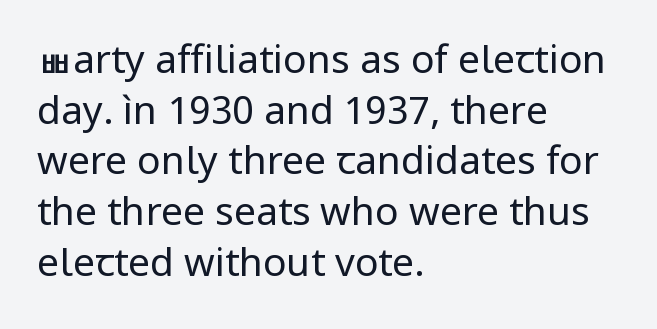
Q: Is the text bold? A: No.
Q: Is the text italic (slanted)? A: No, it is upright.
Q: Is the typeface a serif or a sans-serif typeface? A: Sans-serif.
Q: Is the text underlined? A: No.
Q: How is the paragraph aligned? A: Left-aligned.
Q: Is the spacing between letters normal or unusually wide? A: Normal.
Q: Is the spacing between lines tight, normal or loose? A: Normal.
Q: Width (condensed, normal, or wide)? A: Normal.
Q: Stroke contrast? A: Low.
Q: x-height? A: Medium.
Q: Monospaced? A: No.
